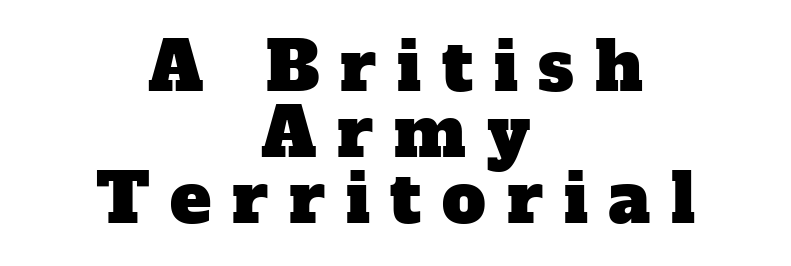
{"serif": "yes", "width": "normal", "stroke_contrast": "low", "x_height": "medium", "monospaced": "no", "underline": "no", "align": "center", "line_spacing": "tight", "line_spacing_ratio": 0.96, "letter_spacing": "wide", "letter_spacing_em": 0.3, "glyph_px": 69}
